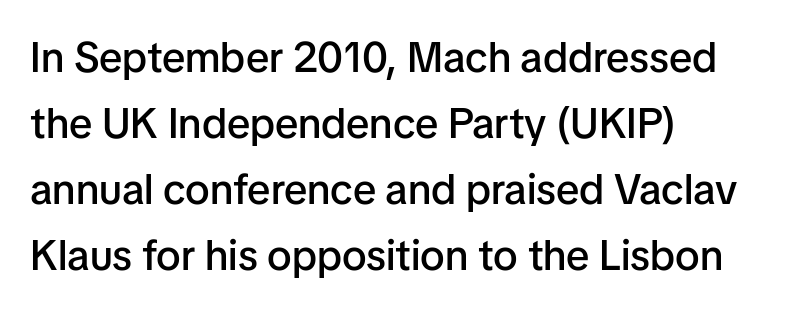
The image shows 42 px semibold sans-serif type, upright; set left-aligned, normal line spacing (1.57x), normal letter spacing, not underlined; low stroke contrast and a medium x-height.
